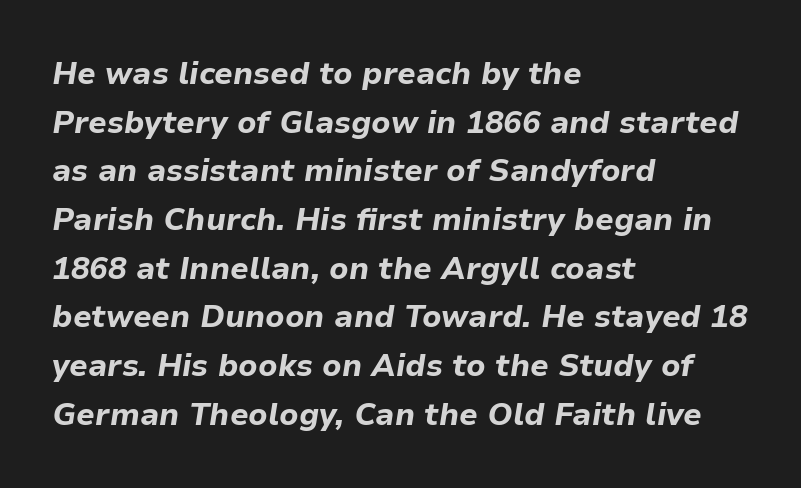
The image shows 31 px bold type, italic (leaning right); set left-aligned, normal line spacing (1.57x), normal letter spacing, not underlined; low stroke contrast and a medium x-height.
